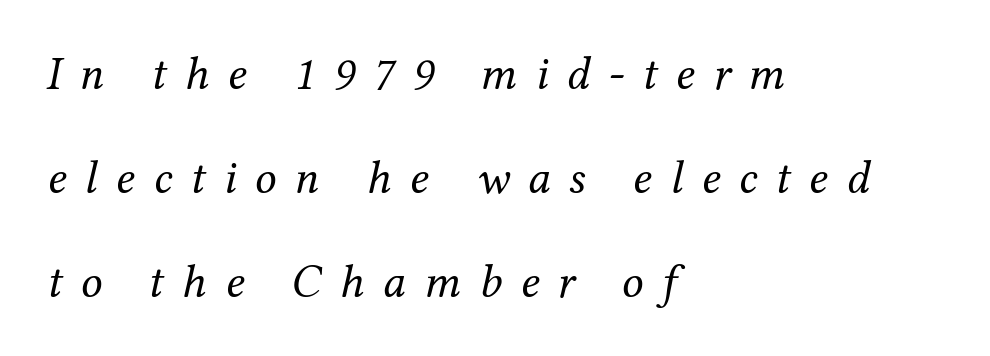
{"serif": "yes", "italic": "yes", "lean": "right", "slant_degrees": 12, "bold": "no", "weight": "regular", "width": "normal", "stroke_contrast": "medium", "x_height": "medium", "monospaced": "no", "underline": "no", "align": "left", "line_spacing": "loose", "line_spacing_ratio": 2.17, "letter_spacing": "wide", "letter_spacing_em": 0.38, "glyph_px": 48}
